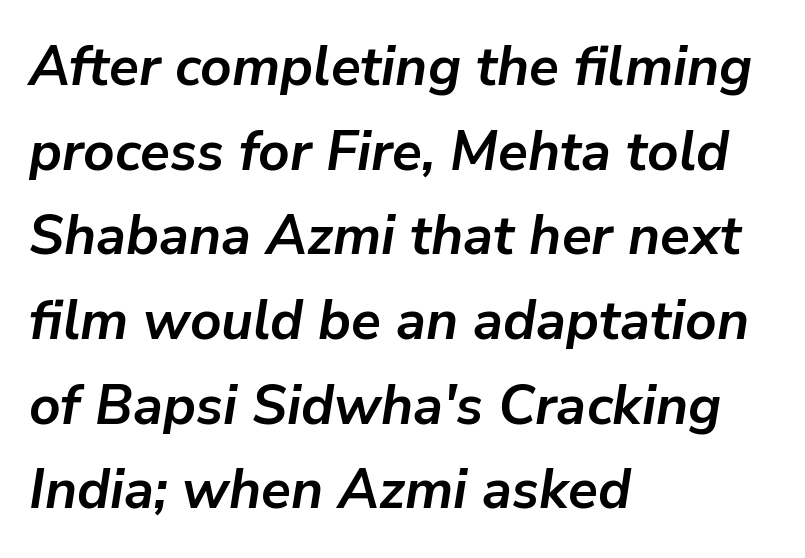
The letterforms sit shoulder to shoulder at normal distance. Horizontal bands of white between lines are of average thickness. Line beginnings align vertically; line endings do not. Proportional: the letters do not fall into vertical columns. The words here are not underlined. The glyphs have the mass of a bold cut.
